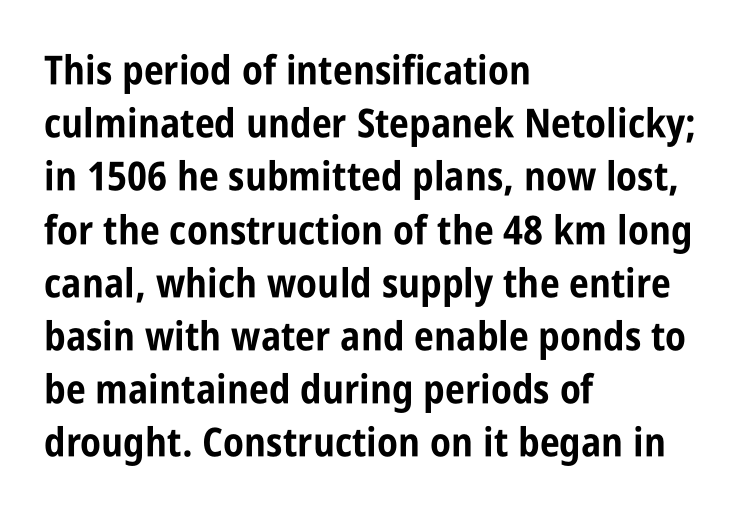
The image shows 40 px bold, condensed sans-serif type, upright; set left-aligned, normal line spacing (1.33x), normal letter spacing, not underlined; low stroke contrast and a large x-height.
